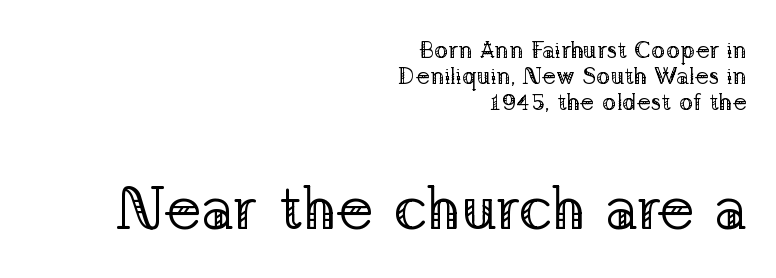
The paragraph shown leans on its right margin. Whoever set this chose condensed vertical rhythm over breathing room. Notice how the stems are strictly vertical — no italics here. Characters follow at the spacing the type designer built in. Bigger letters appear in the bottom chunk; the top chunk is reduced. A typesetter would call this proportional, since set widths differ per character.
